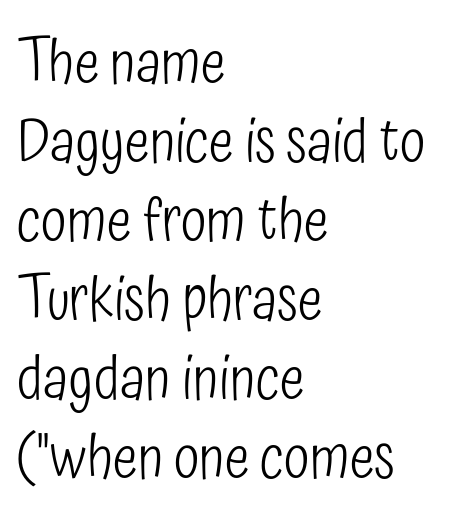
{"serif": "no", "italic": "no", "bold": "no", "weight": "light", "width": "condensed", "stroke_contrast": "low", "x_height": "medium", "monospaced": "no", "underline": "no", "align": "left", "line_spacing": "normal", "line_spacing_ratio": 1.34, "letter_spacing": "normal", "letter_spacing_em": 0.0, "glyph_px": 59}
